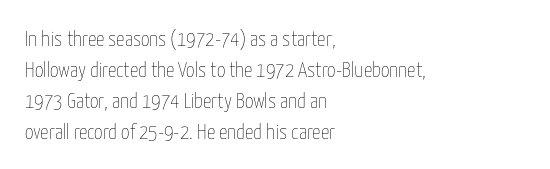
If you drew a line through each stem, it would be perfectly vertical. Leftover space on each line is placed entirely after the last word. The vertical gap from one line to the next is medium. The specimen omits any rule beneath the text block's lines.
